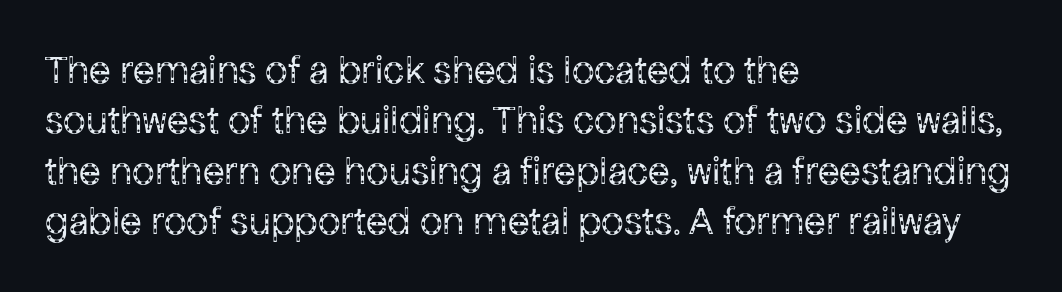
{"serif": "no", "italic": "no", "bold": "no", "weight": "regular", "width": "normal", "stroke_contrast": "low", "x_height": "medium", "monospaced": "no", "underline": "no", "align": "left", "line_spacing": "normal", "line_spacing_ratio": 1.26, "letter_spacing": "normal", "letter_spacing_em": 0.0, "glyph_px": 40}
